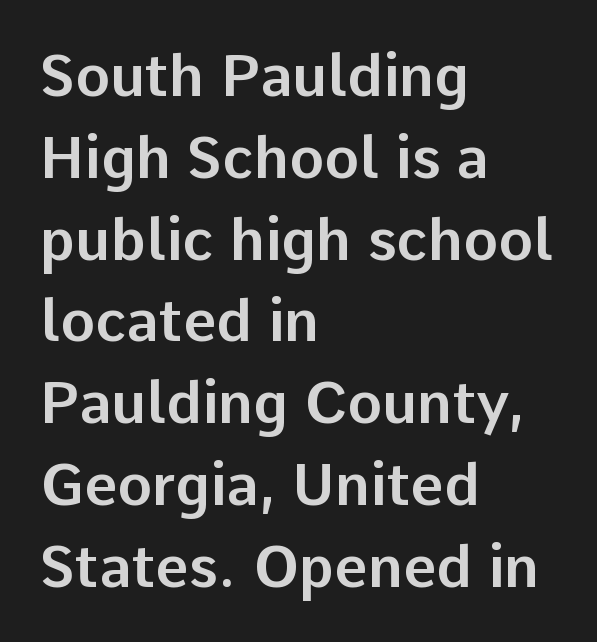
Line starts are locked; line ends wander. Any mark beneath the type? The region is blank. This sample keeps an unexceptional amount of space between lines. The gaps between neighbouring characters are ordinary and unremarkable. A typesetter would call this proportional, since set widths differ per character.
